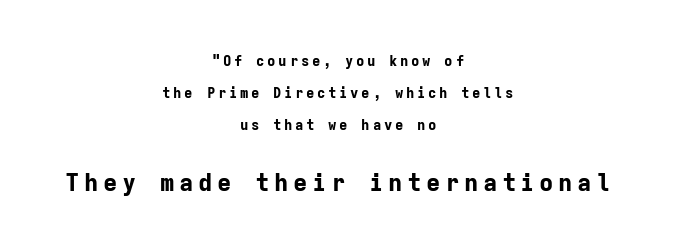
Q: Is the text bold? A: Yes.
Q: Is the text italic (slanted)? A: No, it is upright.
Q: Is the text underlined? A: No.
Q: How is the paragraph aligned? A: Centered.
Q: Is the spacing between lines tight, normal or loose? A: Loose.
Q: Which block of text is set in a larger size, the first (top) or the second (bottom)? A: The second (bottom) one.
